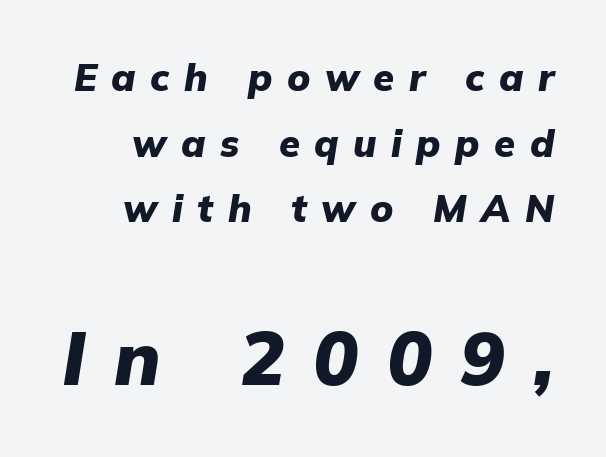
The image shows 75 px heavy type, italic (leaning right); set line spacing 1.73x, unusually wide letter spacing (+0.38 em), not underlined; the second (bottom) block is 1.97x larger; low stroke contrast and a medium x-height.
